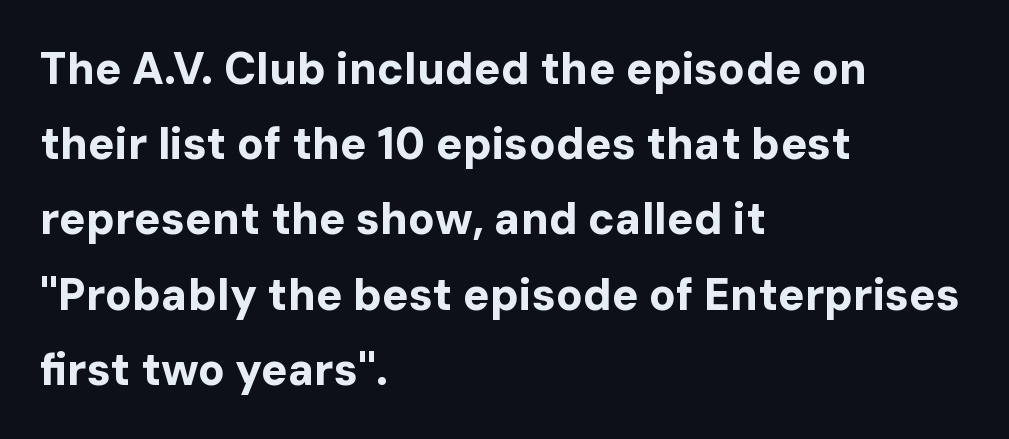
The image shows 44 px bold sans-serif type, upright; set left-aligned, line spacing 1.71x, normal letter spacing, not underlined; low stroke contrast and a medium x-height.
